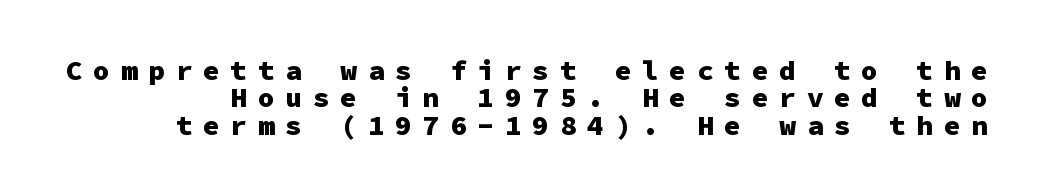
Q: Is the text bold? A: Yes.
Q: Is the text italic (slanted)? A: No, it is upright.
Q: Is the typeface a serif or a sans-serif typeface? A: Sans-serif.
Q: Is the text underlined? A: No.
Q: Is the spacing between letters normal or unusually wide? A: Unusually wide.
Q: Is the spacing between lines tight, normal or loose? A: Tight.
Q: Width (condensed, normal, or wide)? A: Normal.
Q: Stroke contrast? A: Low.
Q: x-height? A: Medium.
Q: Monospaced? A: Yes.
